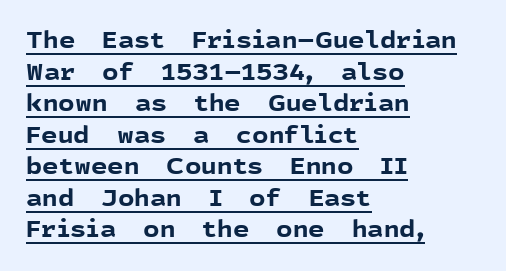
On the weight axis this lands at bold, roughly 700. Looks like someone drew a line under every word here. The letterforms sit shoulder to shoulder at normal distance. The space between consecutive lines is moderate. Compared with a centered layout, this one pins lines to the left instead. A roman cut, with each character standing at attention.
